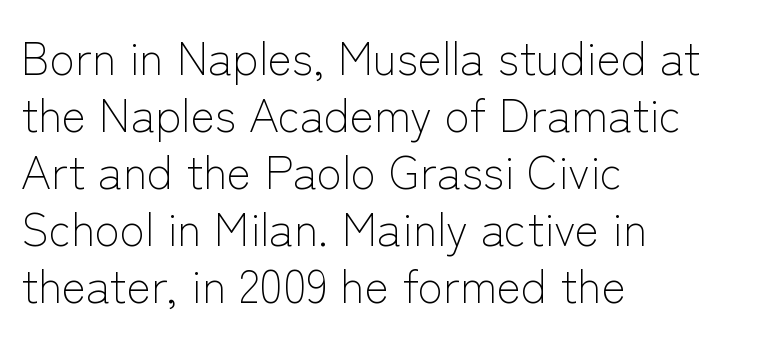
The image shows 46 px light sans-serif type, upright; set left-aligned, line spacing 1.24x, normal letter spacing, not underlined; low stroke contrast and a medium x-height.
